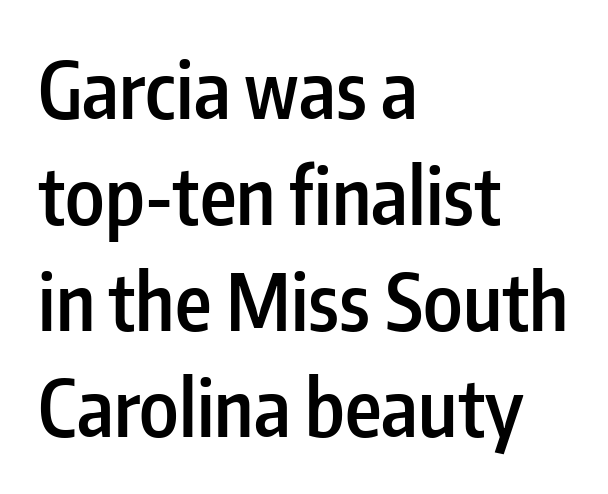
{"serif": "no", "italic": "no", "bold": "semi", "weight": "semibold", "width": "condensed", "stroke_contrast": "low", "x_height": "medium", "monospaced": "no", "underline": "no", "align": "left", "line_spacing": "normal", "line_spacing_ratio": 1.36, "letter_spacing": "normal", "letter_spacing_em": 0.0, "glyph_px": 78}
